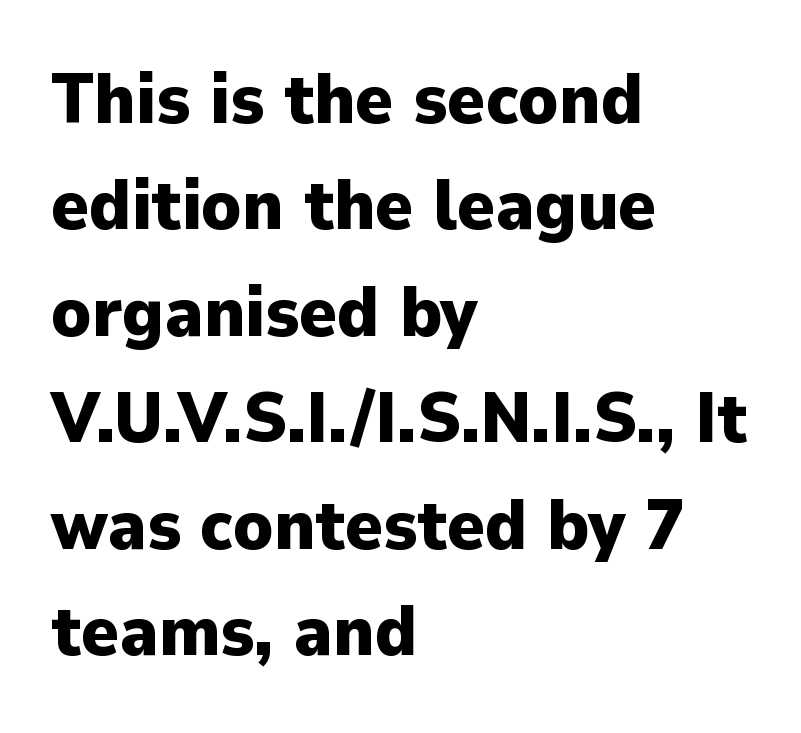
Q: Is the text bold? A: Yes.
Q: Is the text italic (slanted)? A: No, it is upright.
Q: Is the typeface a serif or a sans-serif typeface? A: Sans-serif.
Q: Is the text underlined? A: No.
Q: How is the paragraph aligned? A: Left-aligned.
Q: Is the spacing between letters normal or unusually wide? A: Normal.
Q: Is the spacing between lines tight, normal or loose? A: Normal.
Q: Width (condensed, normal, or wide)? A: Normal.
Q: Stroke contrast? A: Low.
Q: x-height? A: Medium.
Q: Monospaced? A: No.
